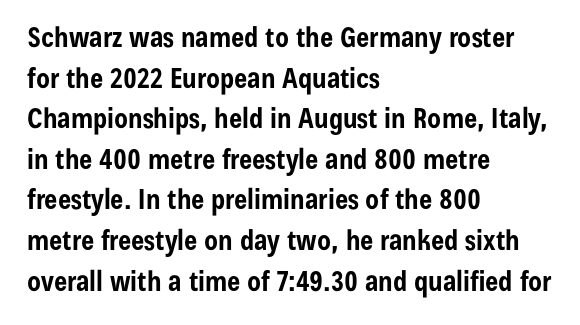
{"serif": "no", "italic": "no", "bold": "yes", "weight": "bold", "width": "condensed", "stroke_contrast": "low", "x_height": "medium", "monospaced": "no", "underline": "no", "align": "left", "line_spacing": "normal", "line_spacing_ratio": 1.45, "letter_spacing": "normal", "letter_spacing_em": 0.0, "glyph_px": 28}
